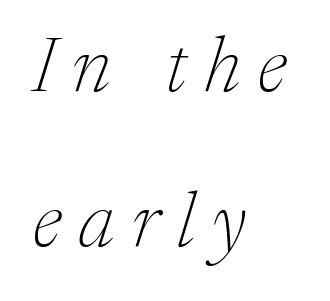
{"serif": "yes", "italic": "yes", "lean": "right", "slant_degrees": 17, "bold": "no", "weight": "thin", "width": "normal", "stroke_contrast": "medium", "x_height": "medium", "monospaced": "no", "underline": "no", "align": "left", "line_spacing": "loose", "line_spacing_ratio": 1.99, "letter_spacing": "wide", "letter_spacing_em": 0.23, "glyph_px": 78}
